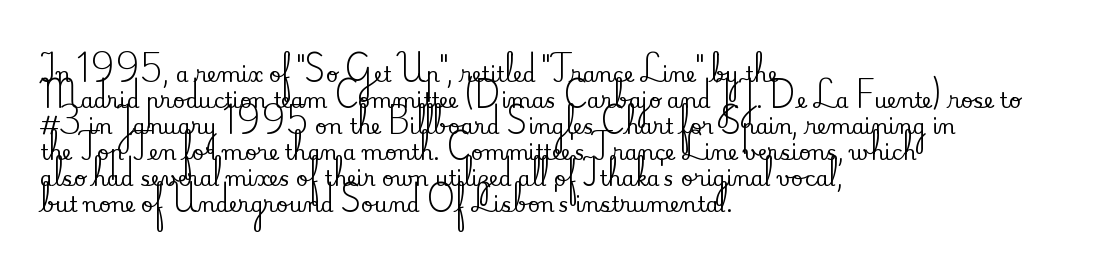
The image shows 21 px text type, upright; set left-aligned, line spacing 1.24x, normal letter spacing, not underlined.
